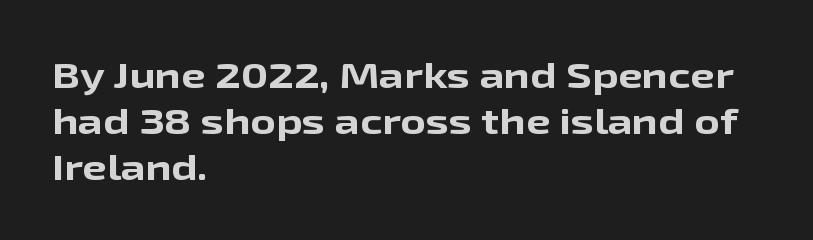
Italic? Not at all — the glyphs are vertical. Leftover space on each line is placed entirely after the last word. Students, observe: this is what conventionally led text looks like. Each letter's strokes conclude bluntly, with no projecting serifs.
